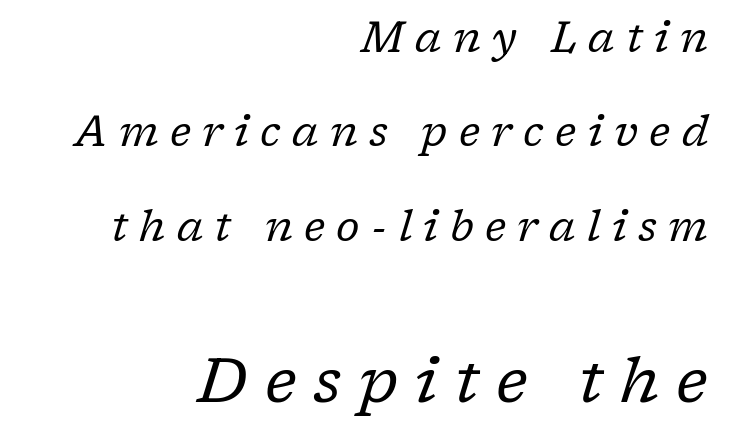
Q: Is the text bold? A: No.
Q: Is the text italic (slanted)? A: Yes, it leans right by about 17 degrees.
Q: Is the typeface a serif or a sans-serif typeface? A: Serif.
Q: Is the text underlined? A: No.
Q: How is the paragraph aligned? A: Right-aligned.
Q: Is the spacing between letters normal or unusually wide? A: Unusually wide.
Q: Is the spacing between lines tight, normal or loose? A: Loose.
Q: Which block of text is set in a larger size, the first (top) or the second (bottom)? A: The second (bottom) one.
Q: Width (condensed, normal, or wide)? A: Normal.
Q: Stroke contrast? A: Low.
Q: x-height? A: Medium.
Q: Monospaced? A: No.
